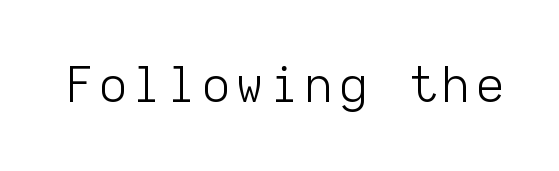
The image shows 48 px light sans-serif type, upright, monospaced; set not underlined; low stroke contrast and a medium x-height.
